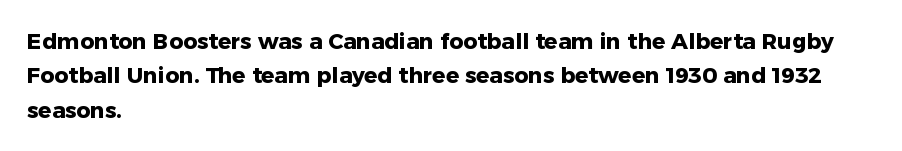
Upright lettering throughout. Just letters on the line, the space beneath them empty. The vertical gap from one line to the next is medium. Strong, thick strokes mark this as bold type. Short and long lines alike share a common starting point at left.
